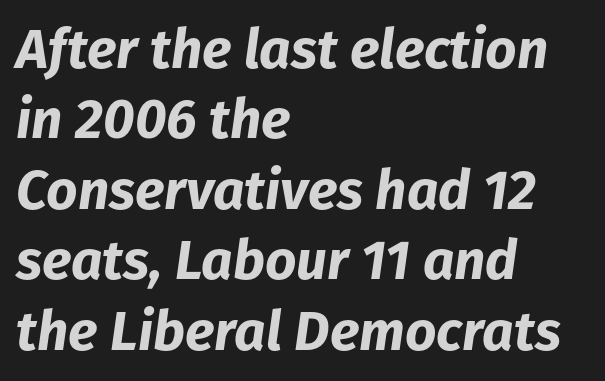
The image shows 55 px bold type, italic (leaning right); set left-aligned, normal line spacing (1.28x), normal letter spacing, not underlined; low stroke contrast and a medium x-height.
